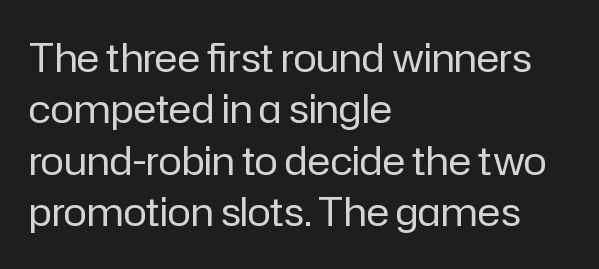
This sample uses plain, unmodified letter spacing. If you drew a ruler down the left edge, every line would touch it. Think of a printed novel: that variable character pitch is what you see here. No extra ink here — the face is not bold.
